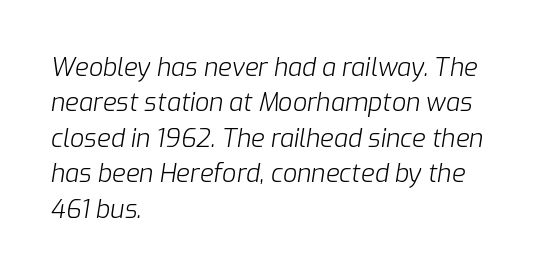
Q: Is the text bold? A: No.
Q: Is the text italic (slanted)? A: Yes, it leans right by about 9 degrees.
Q: Is the text underlined? A: No.
Q: How is the paragraph aligned? A: Left-aligned.
Q: Is the spacing between letters normal or unusually wide? A: Normal.
Q: Is the spacing between lines tight, normal or loose? A: Normal.
